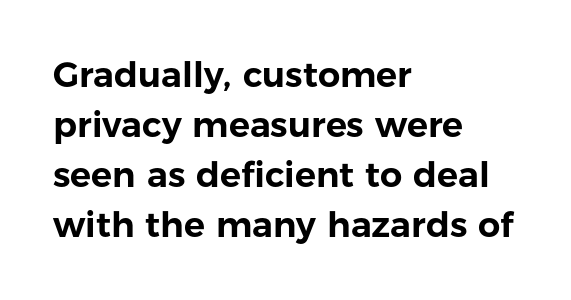
{"serif": "no", "italic": "no", "width": "normal", "stroke_contrast": "low", "x_height": "medium", "monospaced": "no", "underline": "no", "align": "left", "line_spacing": "normal", "line_spacing_ratio": 1.43, "letter_spacing": "normal", "letter_spacing_em": 0.0, "glyph_px": 35}
